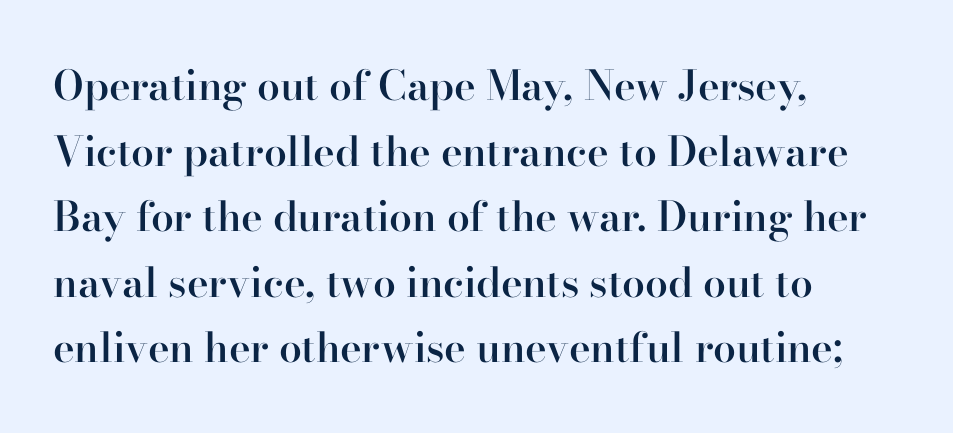
The image shows 41 px semibold serif type, upright; set left-aligned, normal line spacing (1.6x), normal letter spacing, not underlined; high stroke contrast and a small x-height.
